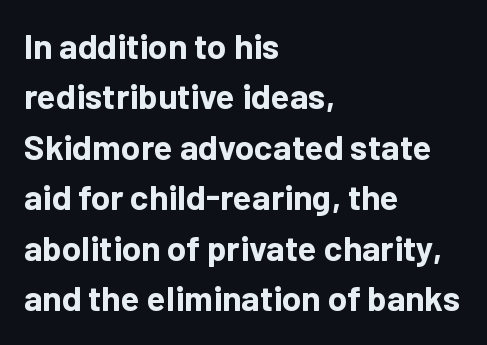
This rendering employs a face without finishing strokes, i.e., a sans-serif. How are the letters spaced? Ordinarily, with no added tracking. The lettering holds an erect, upright posture throughout. The foot of each line stays bare and open. Successive baselines arrive at the customary interval. The ragged edge is on the right, which tells us the setting is flush left.
